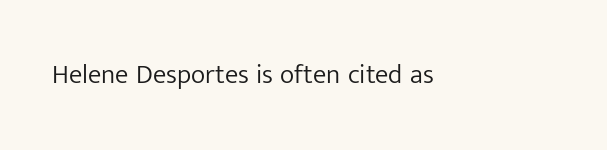
{"italic": "no", "bold": "no", "underline": "no", "letter_spacing": "normal", "letter_spacing_em": 0.0, "glyph_px": 27}
